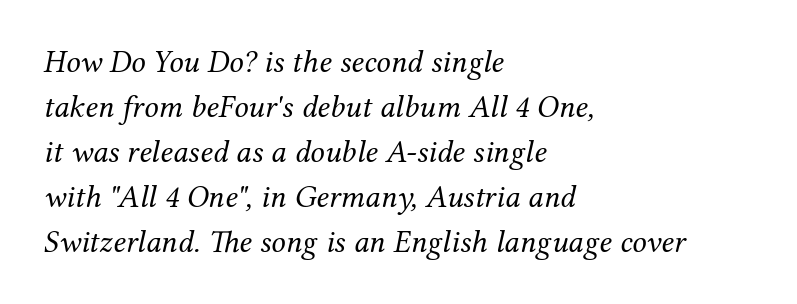
{"serif": "yes", "italic": "yes", "lean": "right", "slant_degrees": 12, "bold": "no", "weight": "regular", "width": "normal", "stroke_contrast": "medium", "x_height": "medium", "monospaced": "no", "underline": "no", "align": "left", "line_spacing": "normal", "line_spacing_ratio": 1.41, "letter_spacing": "normal", "letter_spacing_em": 0.0, "glyph_px": 32}
